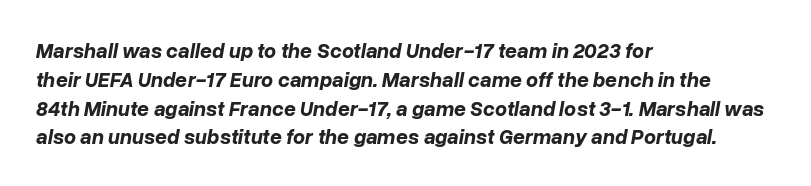
{"italic": "yes", "lean": "right", "slant_degrees": 10, "bold": "yes", "underline": "no", "align": "left", "line_spacing": "normal", "line_spacing_ratio": 1.37, "letter_spacing": "normal", "letter_spacing_em": 0.0, "glyph_px": 21}
